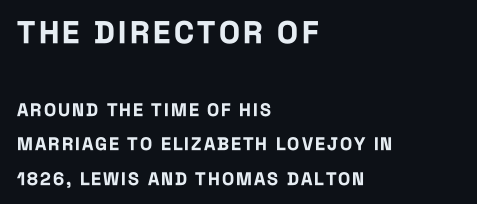
Each new line begins a long way beneath the previous one. Bigger letters appear in the top chunk; the bottom chunk is reduced. Which margin do the lines hug? The left one — the right edge is uneven. The passage shown is emphatically bold.
